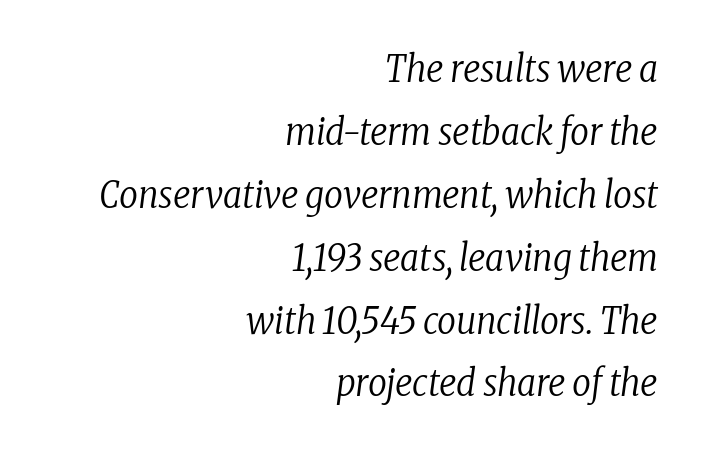
Q: Is the text bold? A: No.
Q: Is the text italic (slanted)? A: Yes, it leans right by about 8 degrees.
Q: Is the typeface a serif or a sans-serif typeface? A: Serif.
Q: Is the text underlined? A: No.
Q: How is the paragraph aligned? A: Right-aligned.
Q: Is the spacing between letters normal or unusually wide? A: Normal.
Q: Is the spacing between lines tight, normal or loose? A: Normal.
Q: Width (condensed, normal, or wide)? A: Condensed.
Q: Stroke contrast? A: Low.
Q: x-height? A: Medium.
Q: Monospaced? A: No.
